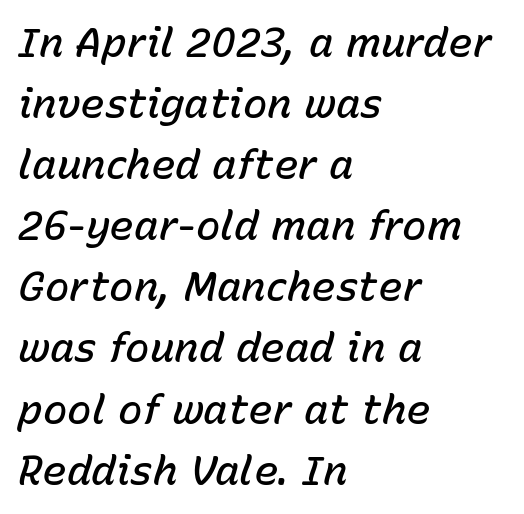
Q: Is the text bold? A: Semi-bold.
Q: Is the text italic (slanted)? A: Yes, it leans right by about 15 degrees.
Q: Is the text underlined? A: No.
Q: How is the paragraph aligned? A: Left-aligned.
Q: Is the spacing between letters normal or unusually wide? A: Normal.
Q: Is the spacing between lines tight, normal or loose? A: Normal.
Q: Width (condensed, normal, or wide)? A: Normal.
Q: Stroke contrast? A: Low.
Q: x-height? A: Medium.
Q: Monospaced? A: No.
